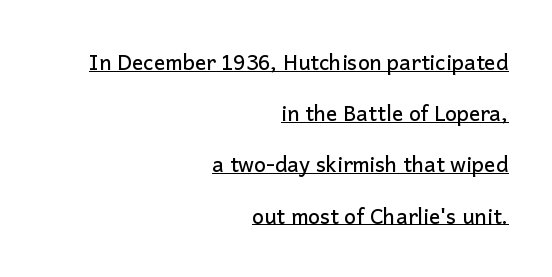
Horizontally, the lines are justified to the trailing edge only. Characters follow at the spacing the type designer built in. This sample carries an underscore along the baseline area. The specimen reads as upright at a glance. A great deal of white space separates one row of letters from the next.
